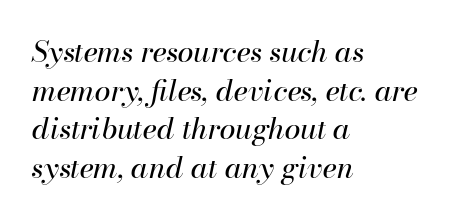
The image shows 29 px regular-weight type, italic (leaning right); set left-aligned, normal line spacing (1.33x), normal letter spacing, not underlined; high stroke contrast and a small x-height.
